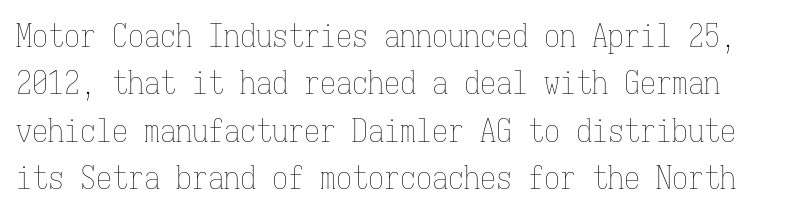
{"italic": "no", "bold": "no", "weight": "thin", "width": "condensed", "stroke_contrast": "low", "x_height": "medium", "monospaced": "yes", "underline": "no", "line_spacing": "normal", "line_spacing_ratio": 1.48, "letter_spacing": "normal", "letter_spacing_em": 0.0, "glyph_px": 32}
